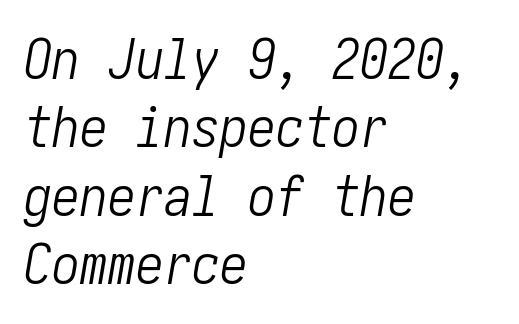
{"italic": "yes", "lean": "right", "slant_degrees": 10, "bold": "no", "weight": "light", "width": "condensed", "stroke_contrast": "low", "x_height": "medium", "underline": "no", "align": "left", "line_spacing_ratio": 1.22, "letter_spacing": "normal", "letter_spacing_em": 0.0, "glyph_px": 56}
